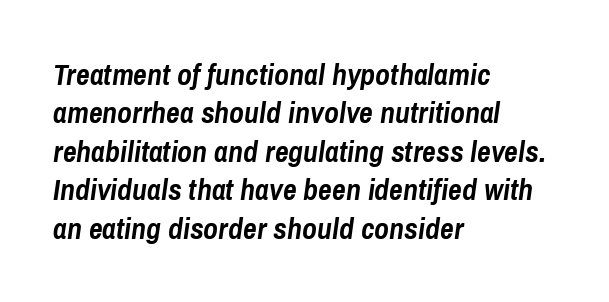
The image shows 30 px semibold, condensed type, italic (leaning right); set left-aligned, normal line spacing (1.28x), normal letter spacing, not underlined; low stroke contrast and a medium x-height.
